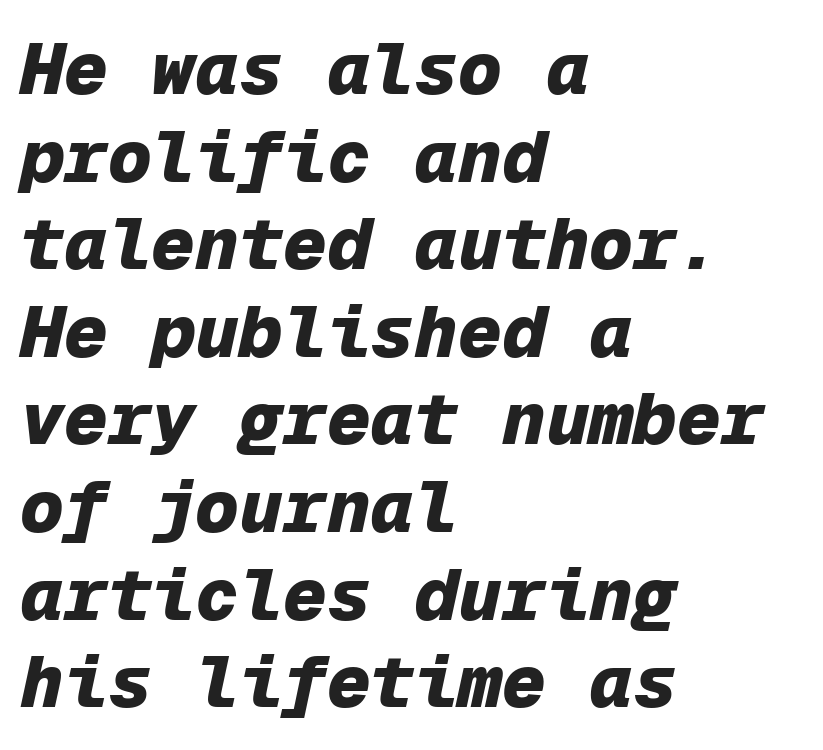
Q: Is the text bold? A: Yes.
Q: Is the text italic (slanted)? A: Yes, it leans right by about 12 degrees.
Q: Is the text underlined? A: No.
Q: How is the paragraph aligned? A: Left-aligned.
Q: Is the spacing between letters normal or unusually wide? A: Normal.
Q: Width (condensed, normal, or wide)? A: Normal.
Q: Stroke contrast? A: Low.
Q: x-height? A: Medium.
Q: Monospaced? A: Yes.
